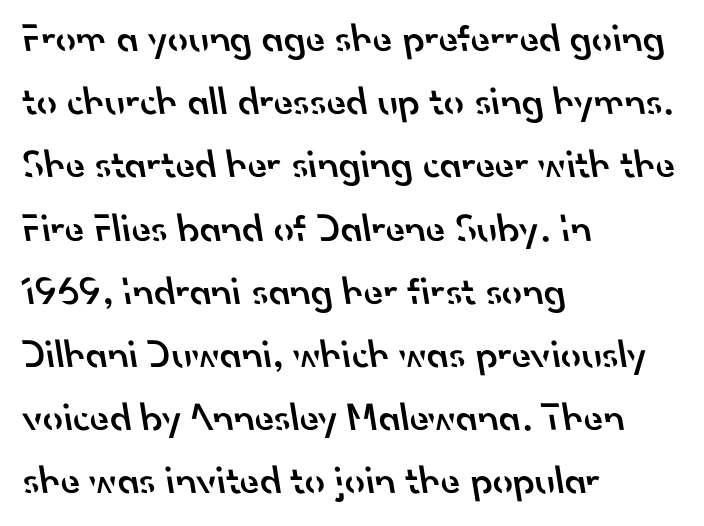
{"serif": "no", "bold": "semi", "weight": "semibold", "width": "normal", "stroke_contrast": "low", "x_height": "small", "monospaced": "no", "underline": "no", "align": "left", "line_spacing": "normal", "line_spacing_ratio": 1.58, "letter_spacing": "normal", "letter_spacing_em": 0.0, "glyph_px": 40}
